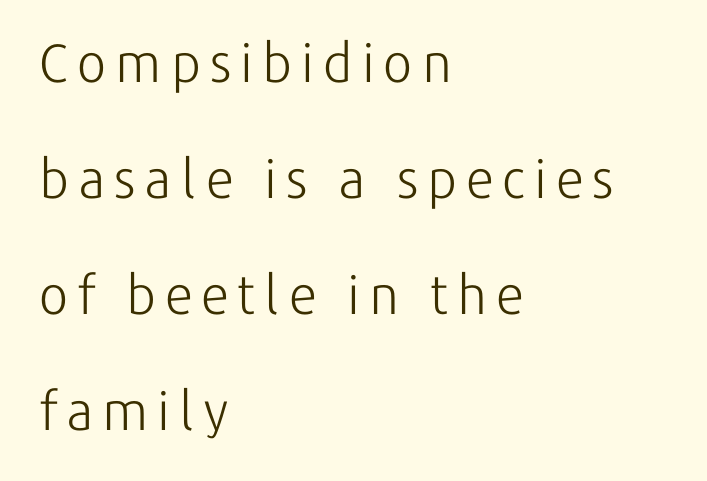
Q: Is the text bold? A: No.
Q: Is the text italic (slanted)? A: No, it is upright.
Q: Is the typeface a serif or a sans-serif typeface? A: Sans-serif.
Q: Is the text underlined? A: No.
Q: How is the paragraph aligned? A: Left-aligned.
Q: Is the spacing between lines tight, normal or loose? A: Loose.
Q: Width (condensed, normal, or wide)? A: Normal.
Q: Stroke contrast? A: Low.
Q: x-height? A: Medium.
Q: Monospaced? A: No.
